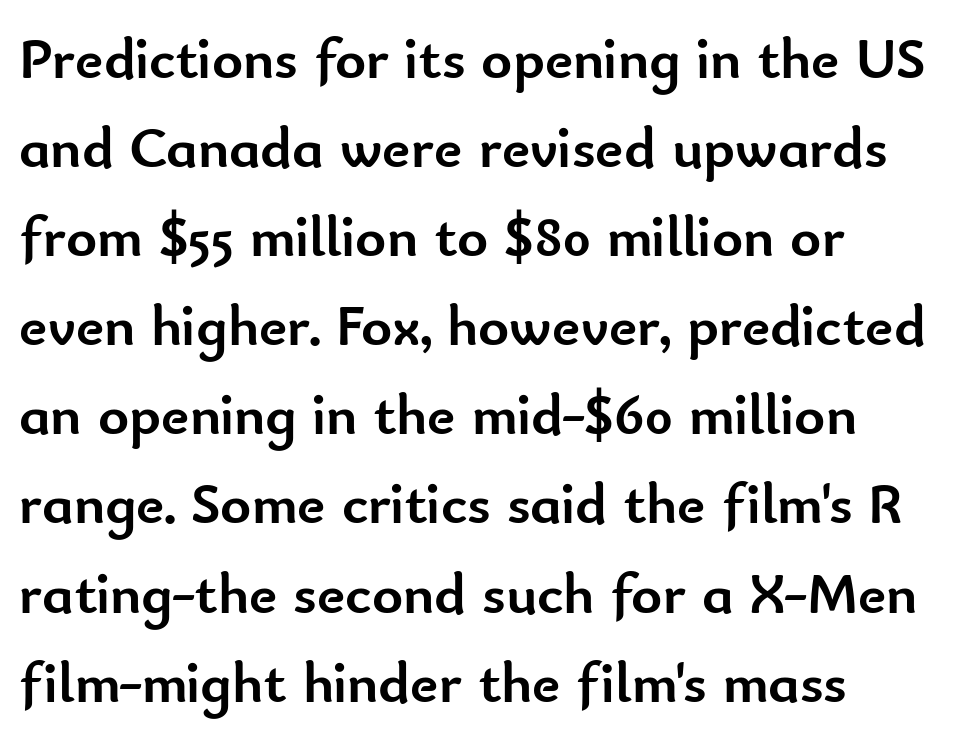
The vertical gap from one line to the next is medium. Each letter's strokes conclude bluntly, with no projecting serifs. Plain, unruled lines of type. The font's upright variant was chosen for this text.
